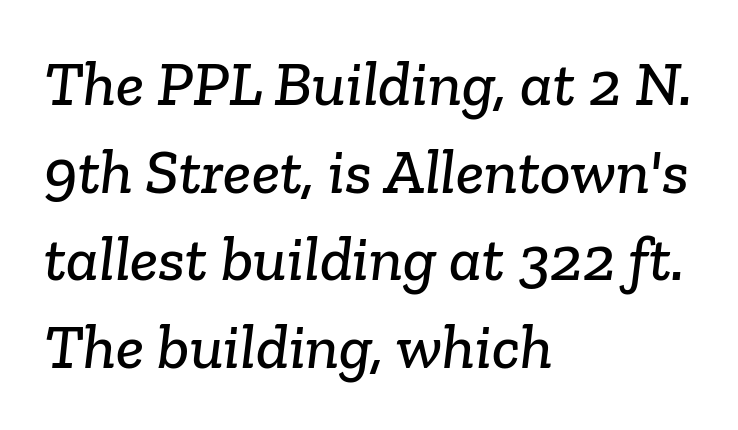
The tracking reads as untouched default to a designer's eye. Bare-footed words on every line. In terms of leading, this rendering sits right in the middle. Are there feet on the stems? There are — it's a serif. Spacing verdict: proportional, widths tailored to each character. The setting favours the left margin, as ordinary paragraphs usually do.
